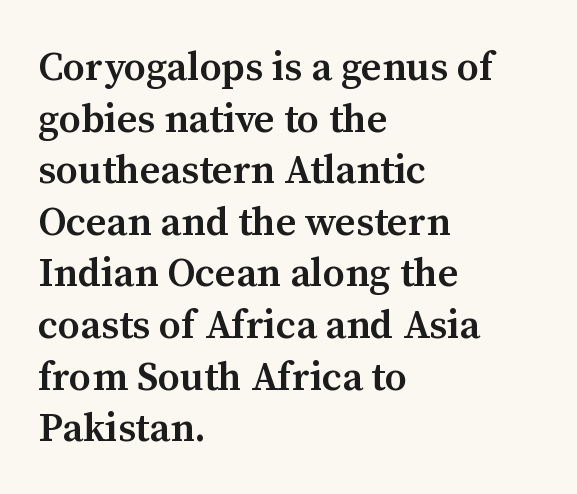
{"serif": "yes", "italic": "no", "bold": "semi", "weight": "semibold", "width": "normal", "stroke_contrast": "medium", "x_height": "medium", "monospaced": "no", "underline": "no", "align": "left", "line_spacing": "normal", "line_spacing_ratio": 1.29, "letter_spacing": "normal", "letter_spacing_em": 0.0, "glyph_px": 40}
